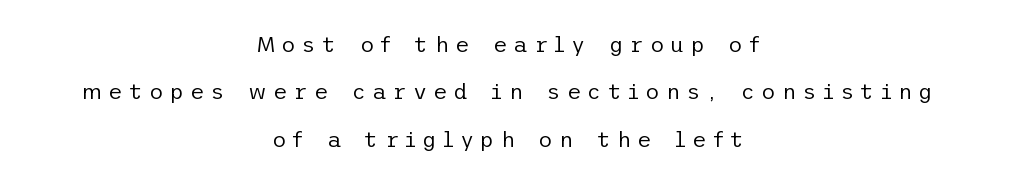
The image shows 22 px text type, upright; set centered, loose line spacing (2.15x), unusually wide letter spacing (+0.28 em), not underlined.
